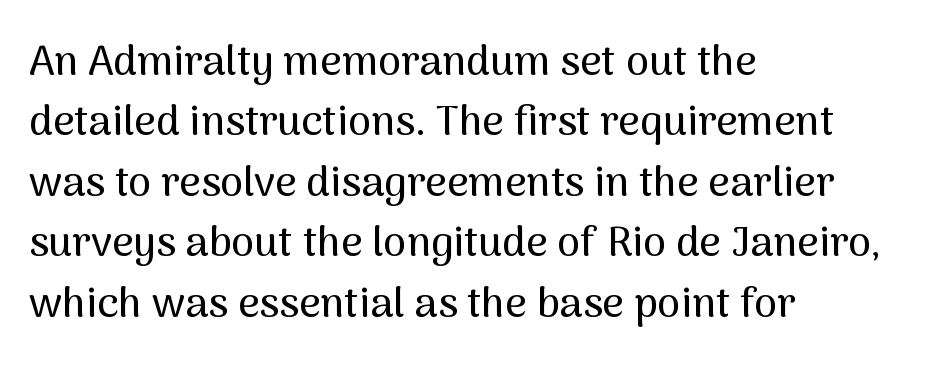
The image shows 42 px sans-serif type, upright; set left-aligned, normal line spacing (1.44x), normal letter spacing, not underlined; medium stroke contrast and a medium x-height.
